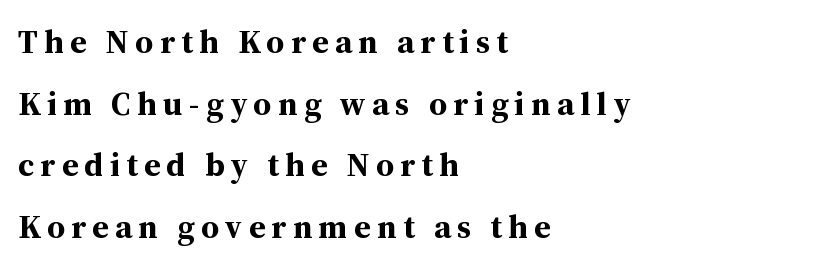
Posture: upright roman. The font family rendered here belongs to the serif group. The letters are bold, with thick, heavy strokes. Letters rest on an invisible, unmarked baseline. Spacing verdict: proportional, widths tailored to each character.
